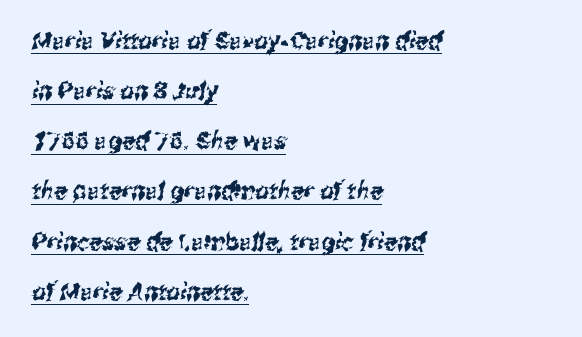
{"underline": "yes", "align": "left", "line_spacing": "loose", "line_spacing_ratio": 2.09, "letter_spacing": "normal", "letter_spacing_em": 0.0, "glyph_px": 24}
